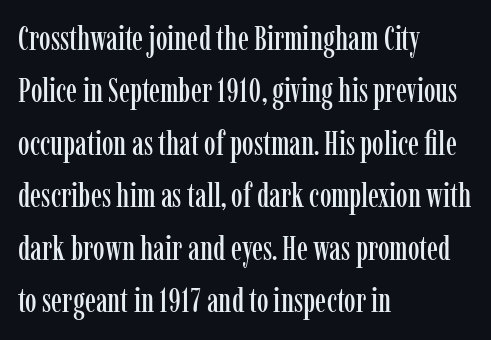
{"serif": "yes", "italic": "no", "width": "condensed", "stroke_contrast": "low", "x_height": "medium", "monospaced": "no", "underline": "no", "align": "left", "line_spacing": "normal", "line_spacing_ratio": 1.59, "letter_spacing": "normal", "letter_spacing_em": 0.0, "glyph_px": 33}
